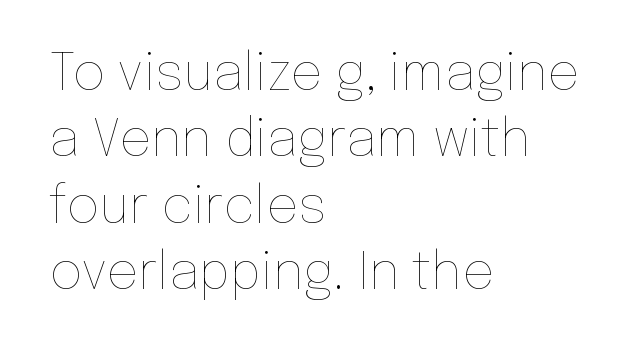
The image shows 51 px thin type, upright; set left-aligned, normal line spacing (1.3x), normal letter spacing, not underlined; low stroke contrast and a medium x-height.
